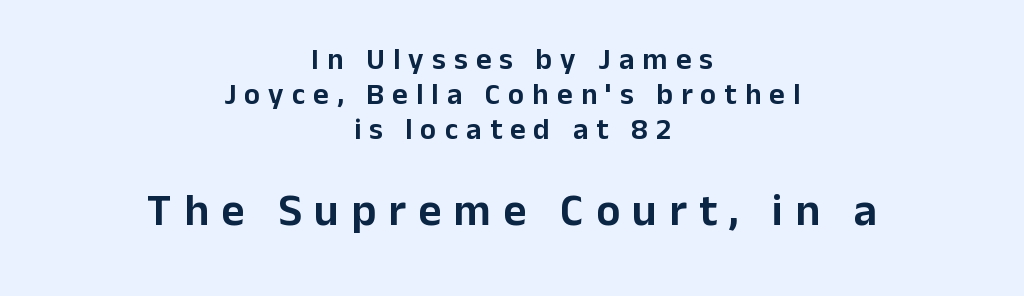
{"serif": "no", "italic": "no", "width": "normal", "stroke_contrast": "low", "x_height": "medium", "monospaced": "no", "underline": "no", "align": "center", "line_spacing_ratio": 1.17, "letter_spacing": "wide", "letter_spacing_em": 0.27, "larger_block": "second", "size_ratio": 1.5, "glyph_px": 45}
